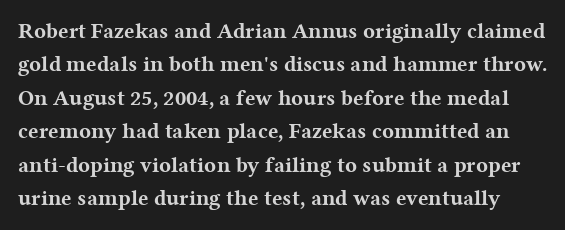
Between one letter and the next there's only the usual sliver of space. Honestly, the row spacing looks completely unremarkable. Does the weight exceed regular? Yes, all the way to bold. A typesetter would mark this as roman, not italic. Type without underlining.
